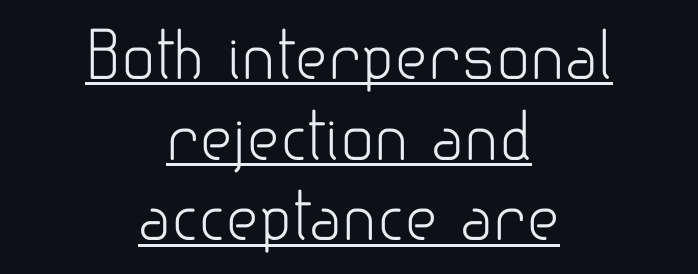
The image shows 63 px light sans-serif type, upright; set centered, normal line spacing (1.28x), normal letter spacing, underlined; low stroke contrast and a small x-height.
